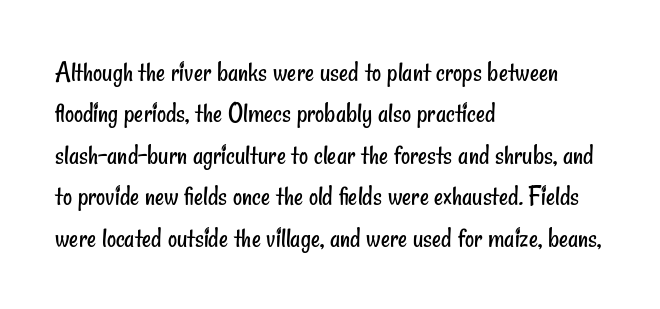
{"serif": "no", "bold": "no", "weight": "regular", "width": "condensed", "stroke_contrast": "low", "x_height": "small", "monospaced": "no", "underline": "no", "align": "left", "line_spacing": "normal", "line_spacing_ratio": 1.48, "letter_spacing": "normal", "letter_spacing_em": 0.0, "glyph_px": 28}
